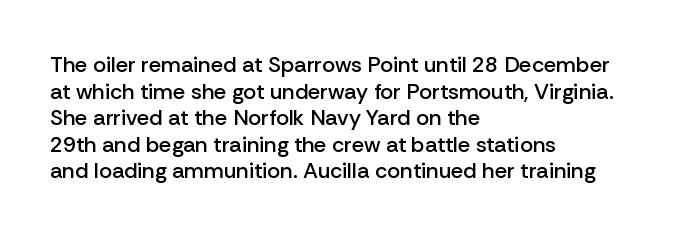
Q: Is the text bold? A: Semi-bold.
Q: Is the text italic (slanted)? A: No, it is upright.
Q: Is the text underlined? A: No.
Q: How is the paragraph aligned? A: Left-aligned.
Q: Is the spacing between letters normal or unusually wide? A: Normal.
